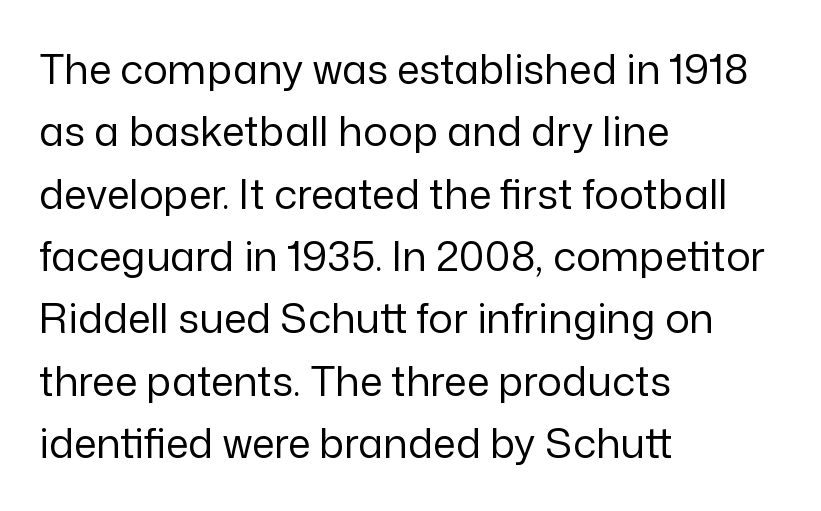
Every row of glyphs begins at an identical x-position on the left. Proportional: the letters do not fall into vertical columns. Has an underline been added? It has not. Compared with typical body copy, the letter spacing here is the same. The font sits on the lighter half of the weight spectrum, regular included. Nope, not italic — everything's standing straight.
